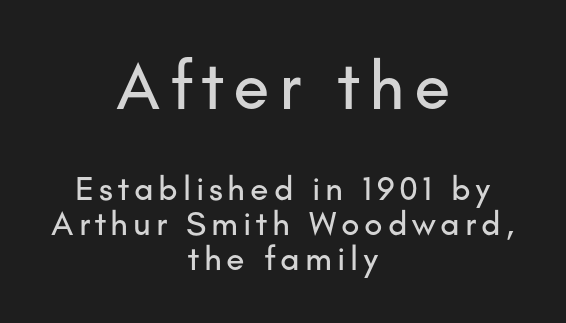
Q: Is the text italic (slanted)? A: No, it is upright.
Q: Is the typeface a serif or a sans-serif typeface? A: Sans-serif.
Q: Is the text underlined? A: No.
Q: How is the paragraph aligned? A: Centered.
Q: Is the spacing between lines tight, normal or loose? A: Tight.
Q: Which block of text is set in a larger size, the first (top) or the second (bottom)? A: The first (top) one.
Q: Width (condensed, normal, or wide)? A: Normal.
Q: Stroke contrast? A: Low.
Q: x-height? A: Small.
Q: Monospaced? A: No.
